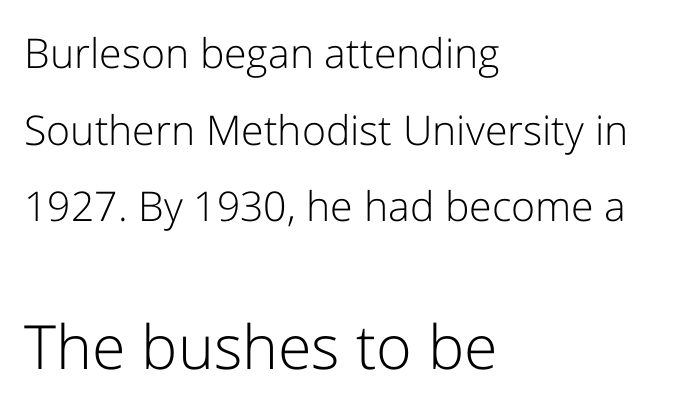
The face used here is a sans, in the tradition of grotesques and geometrics. In CSS terms this would be text-align: left. In this sample the second text group is rendered at the bigger scale. Stroke mass is kept to a normal reading level or below. Default kerning and tracking; the words read as compact shapes. The letters stand straight up with perfectly vertical stems.
